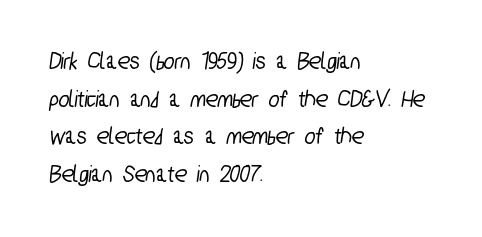
Q: Is the text underlined? A: No.
Q: How is the paragraph aligned? A: Left-aligned.
Q: Is the spacing between letters normal or unusually wide? A: Normal.
Q: Is the spacing between lines tight, normal or loose? A: Normal.
